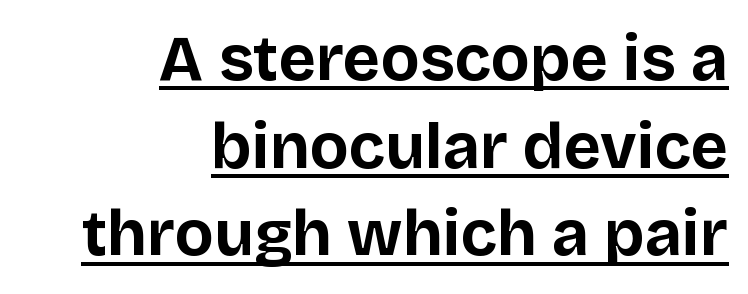
Caption: standard tracking, unaltered. The lettering is marked with a stroke running underneath it. Line ends are locked; line starts wander. On the weight axis this lands at bold, roughly 700. Serifs: no, the terminals of the letterforms are clean.
